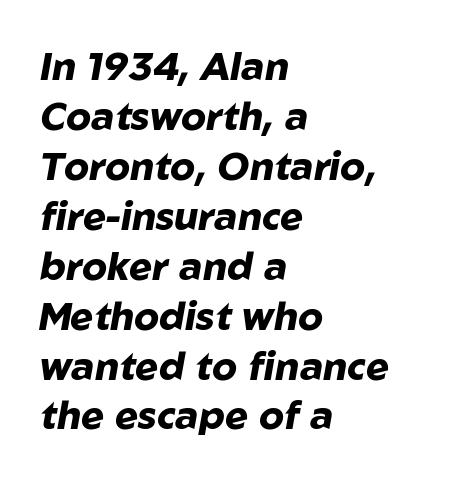
Here the designer chose a conventional face with non-uniform glyph widths. Every character sits at an angle, as italics do. Every row of glyphs begins at an identical x-position on the left. Inter-character spacing is left at the font's built-in metrics. The rows are spaced the way most documents space them.
